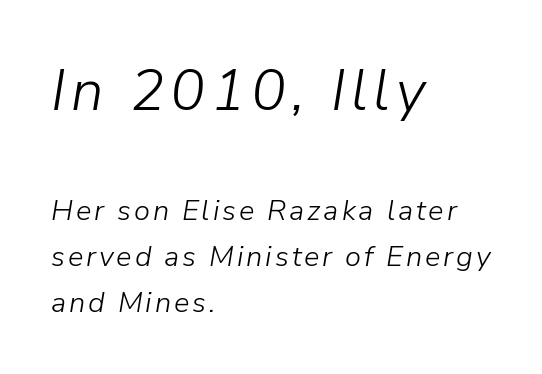
{"italic": "yes", "lean": "right", "slant_degrees": 9, "bold": "no", "weight": "light", "width": "normal", "stroke_contrast": "low", "x_height": "medium", "monospaced": "no", "underline": "no", "align": "left", "line_spacing": "normal", "line_spacing_ratio": 1.59, "larger_block": "first", "size_ratio": 2.0, "glyph_px": 58}
